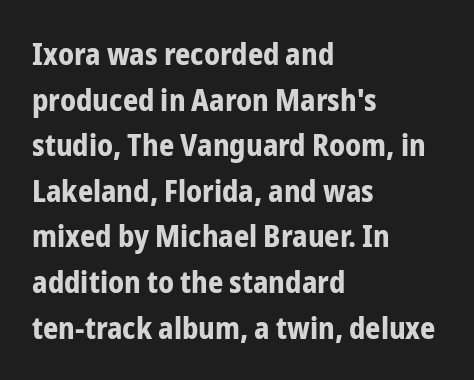
Q: Is the text bold? A: Yes.
Q: Is the text italic (slanted)? A: No, it is upright.
Q: Is the typeface a serif or a sans-serif typeface? A: Sans-serif.
Q: Is the text underlined? A: No.
Q: How is the paragraph aligned? A: Left-aligned.
Q: Is the spacing between letters normal or unusually wide? A: Normal.
Q: Is the spacing between lines tight, normal or loose? A: Normal.
Q: Width (condensed, normal, or wide)? A: Condensed.
Q: Stroke contrast? A: Low.
Q: x-height? A: Medium.
Q: Monospaced? A: No.
